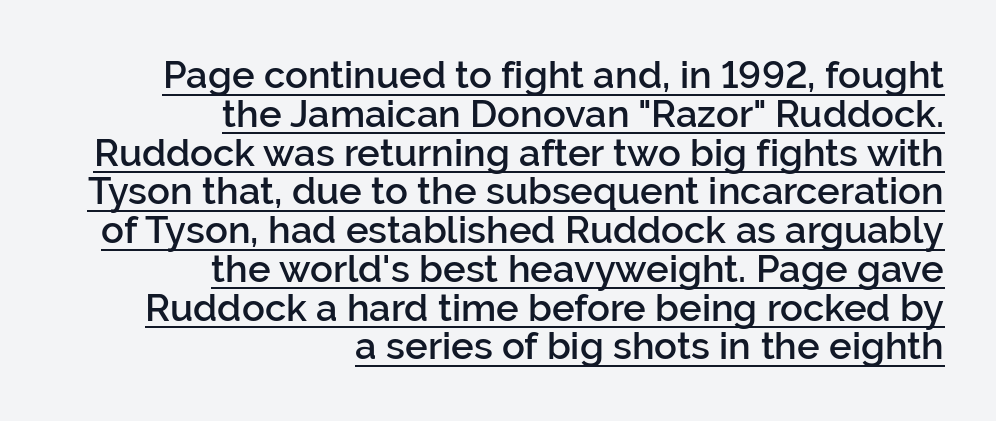
Q: Is the text bold? A: Semi-bold.
Q: Is the text italic (slanted)? A: No, it is upright.
Q: Is the typeface a serif or a sans-serif typeface? A: Sans-serif.
Q: Is the text underlined? A: Yes.
Q: How is the paragraph aligned? A: Right-aligned.
Q: Is the spacing between letters normal or unusually wide? A: Normal.
Q: Is the spacing between lines tight, normal or loose? A: Tight.
Q: Width (condensed, normal, or wide)? A: Normal.
Q: Stroke contrast? A: Low.
Q: x-height? A: Medium.
Q: Monospaced? A: No.
